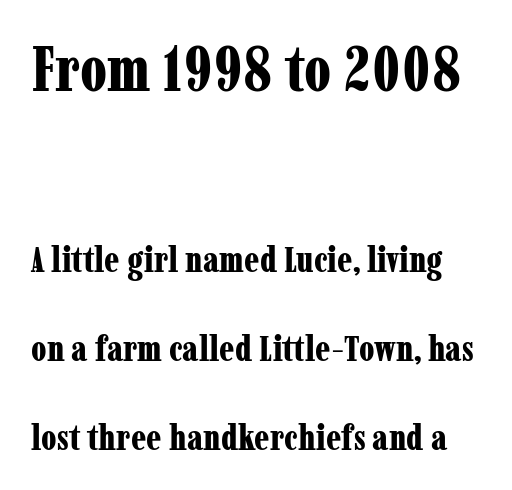
Q: Is the text bold? A: Yes.
Q: Is the text italic (slanted)? A: No, it is upright.
Q: Is the typeface a serif or a sans-serif typeface? A: Serif.
Q: Is the text underlined? A: No.
Q: Is the spacing between letters normal or unusually wide? A: Normal.
Q: Is the spacing between lines tight, normal or loose? A: Loose.
Q: Which block of text is set in a larger size, the first (top) or the second (bottom)? A: The first (top) one.
Q: Width (condensed, normal, or wide)? A: Condensed.
Q: Stroke contrast? A: Low.
Q: x-height? A: Medium.
Q: Monospaced? A: No.
